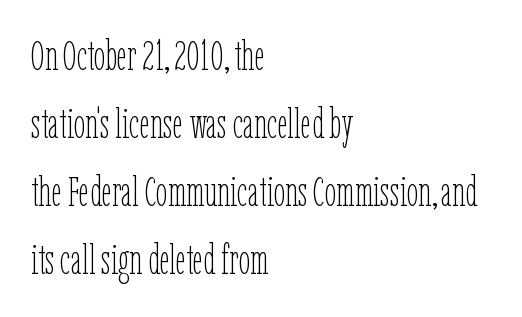
Q: Is the text bold? A: No.
Q: Is the text italic (slanted)? A: No, it is upright.
Q: Is the text underlined? A: No.
Q: How is the paragraph aligned? A: Left-aligned.
Q: Is the spacing between letters normal or unusually wide? A: Normal.
Q: Is the spacing between lines tight, normal or loose? A: Normal.
Q: Width (condensed, normal, or wide)? A: Condensed.
Q: Stroke contrast? A: Low.
Q: x-height? A: Medium.
Q: Monospaced? A: No.
